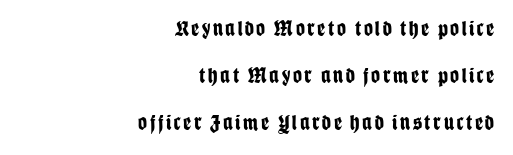
Q: Is the text bold? A: Yes.
Q: Is the text italic (slanted)? A: No, it is upright.
Q: Is the text underlined? A: No.
Q: How is the paragraph aligned? A: Right-aligned.
Q: Is the spacing between lines tight, normal or loose? A: Loose.
